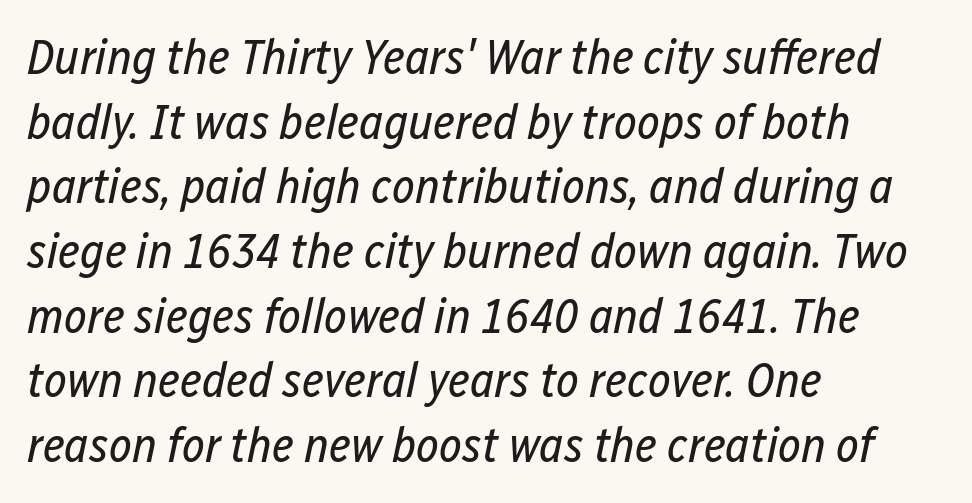
{"italic": "yes", "lean": "right", "slant_degrees": 12, "bold": "no", "weight": "regular", "width": "condensed", "stroke_contrast": "low", "x_height": "medium", "monospaced": "no", "underline": "no", "align": "left", "line_spacing": "normal", "line_spacing_ratio": 1.32, "letter_spacing": "normal", "letter_spacing_em": 0.0, "glyph_px": 49}
